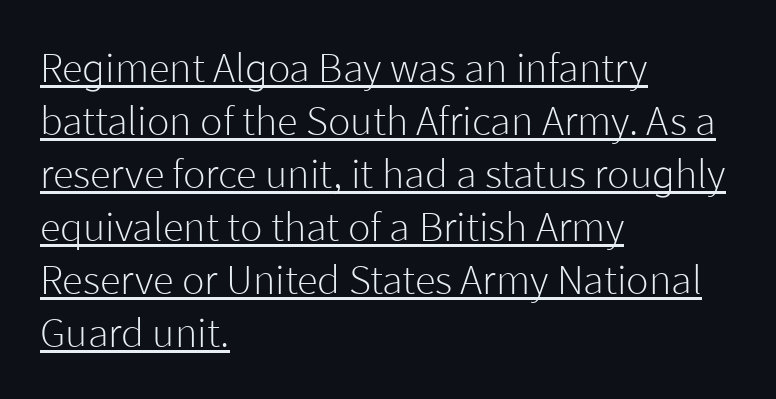
{"serif": "no", "italic": "no", "bold": "no", "weight": "light", "width": "normal", "stroke_contrast": "low", "x_height": "medium", "monospaced": "no", "underline": "yes", "align": "left", "line_spacing": "normal", "line_spacing_ratio": 1.26, "letter_spacing": "normal", "letter_spacing_em": 0.0, "glyph_px": 42}
